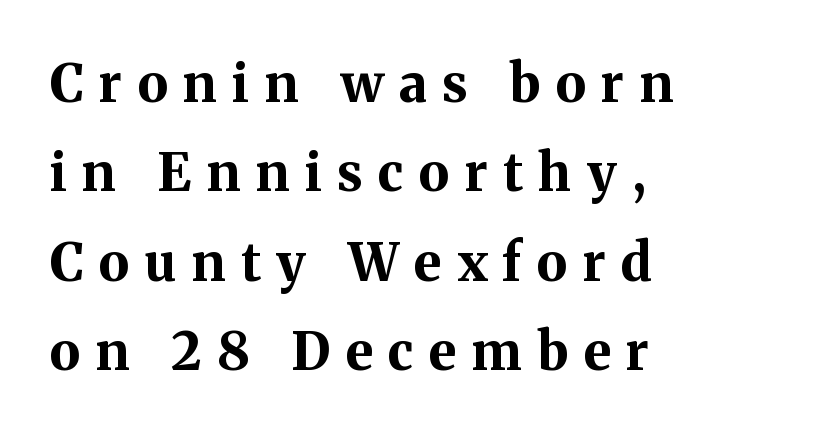
Q: Is the text bold? A: Yes.
Q: Is the text italic (slanted)? A: No, it is upright.
Q: Is the typeface a serif or a sans-serif typeface? A: Serif.
Q: Is the text underlined? A: No.
Q: How is the paragraph aligned? A: Left-aligned.
Q: Is the spacing between letters normal or unusually wide? A: Unusually wide.
Q: Width (condensed, normal, or wide)? A: Normal.
Q: Stroke contrast? A: Medium.
Q: x-height? A: Medium.
Q: Monospaced? A: No.
